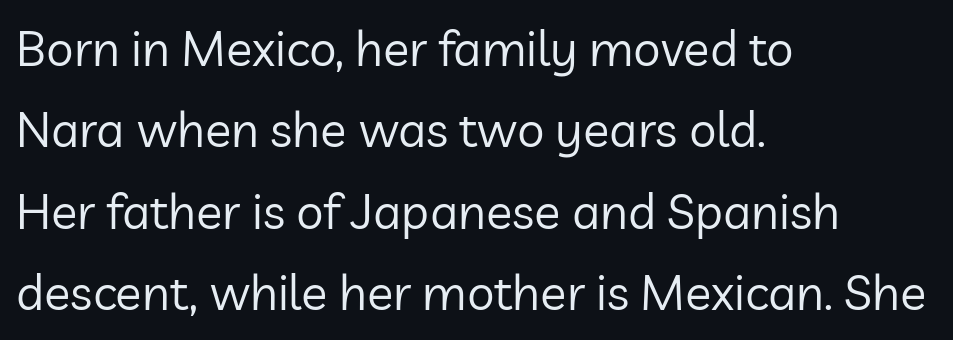
Q: Is the text bold? A: No.
Q: Is the text italic (slanted)? A: No, it is upright.
Q: Is the typeface a serif or a sans-serif typeface? A: Sans-serif.
Q: Is the text underlined? A: No.
Q: How is the paragraph aligned? A: Left-aligned.
Q: Is the spacing between letters normal or unusually wide? A: Normal.
Q: Is the spacing between lines tight, normal or loose? A: Normal.
Q: Width (condensed, normal, or wide)? A: Normal.
Q: Stroke contrast? A: Low.
Q: x-height? A: Medium.
Q: Monospaced? A: No.
